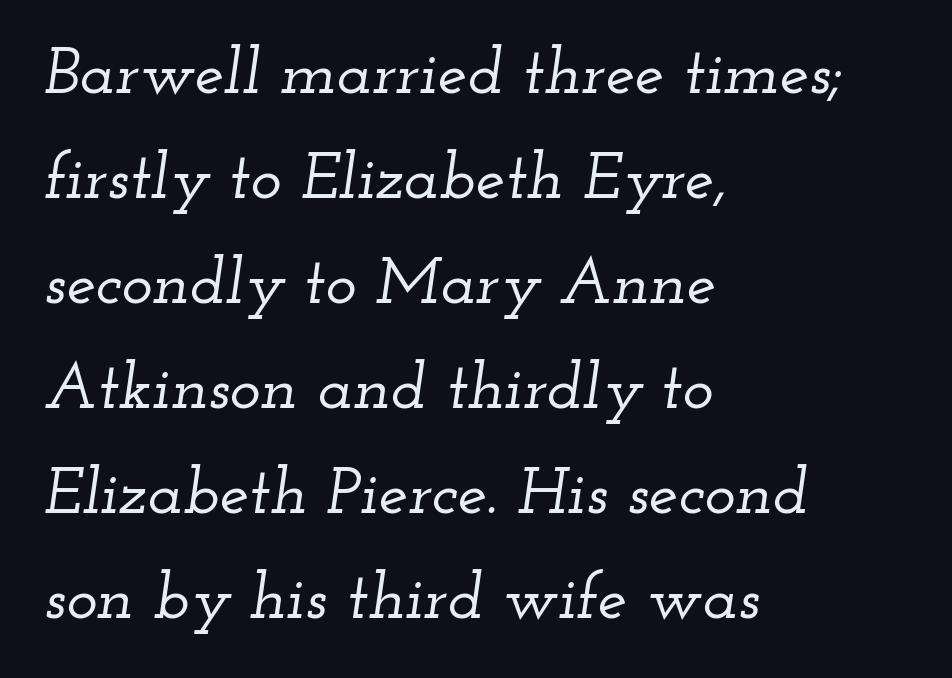
The image shows 66 px wide serif type, italic (leaning right); set left-aligned, normal line spacing (1.59x), normal letter spacing, not underlined; low stroke contrast and a small x-height.
